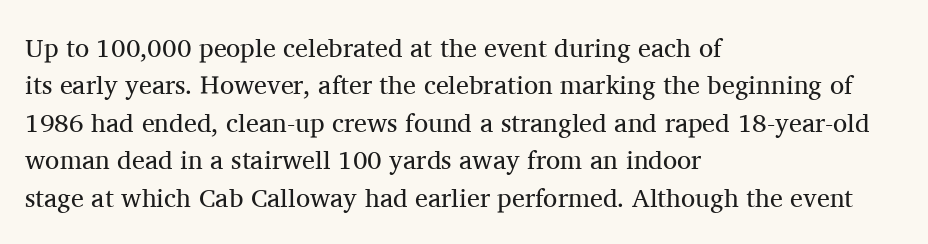
The image shows 26 px text type, upright; set left-aligned, normal line spacing (1.44x), normal letter spacing, not underlined.
